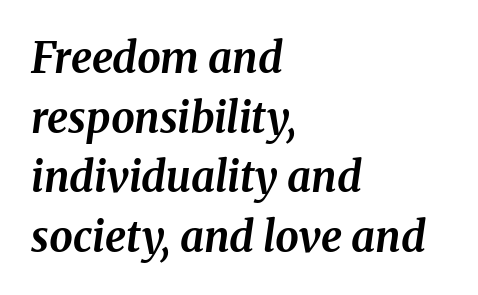
{"italic": "yes", "lean": "right", "slant_degrees": 8, "bold": "yes", "weight": "bold", "width": "normal", "stroke_contrast": "medium", "x_height": "medium", "monospaced": "no", "underline": "no", "align": "left", "line_spacing": "normal", "line_spacing_ratio": 1.42, "letter_spacing": "normal", "letter_spacing_em": 0.0, "glyph_px": 42}
